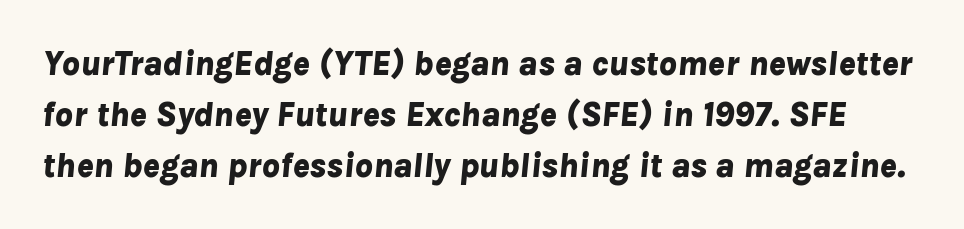
Q: Is the text bold? A: Yes.
Q: Is the text italic (slanted)? A: Yes, it leans right by about 8 degrees.
Q: Is the text underlined? A: No.
Q: Is the spacing between letters normal or unusually wide? A: Normal.
Q: Is the spacing between lines tight, normal or loose? A: Normal.
Q: Width (condensed, normal, or wide)? A: Normal.
Q: Stroke contrast? A: Low.
Q: x-height? A: Medium.
Q: Monospaced? A: No.
